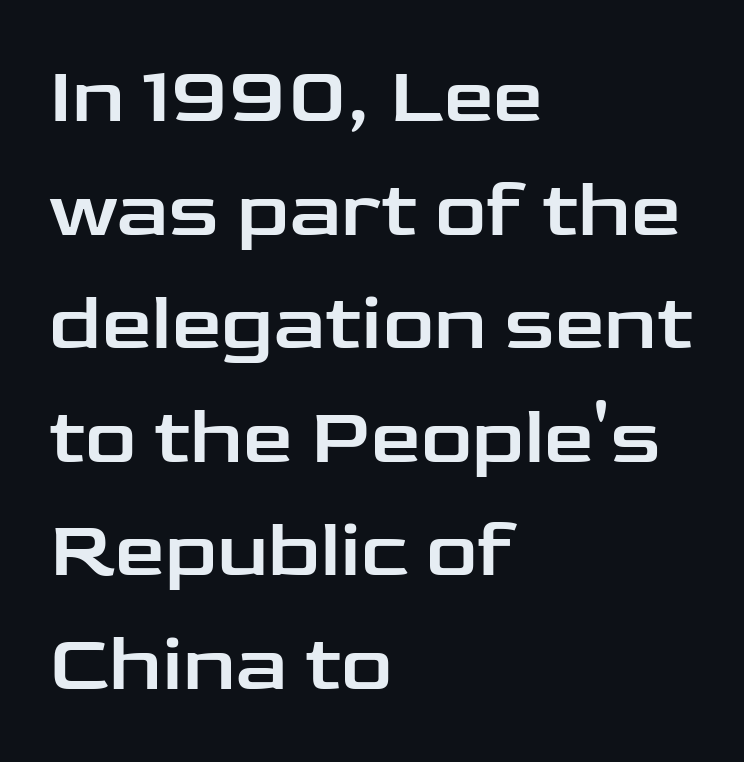
{"serif": "no", "italic": "no", "width": "wide", "stroke_contrast": "low", "x_height": "medium", "monospaced": "no", "underline": "no", "align": "left", "line_spacing": "normal", "line_spacing_ratio": 1.42, "letter_spacing": "normal", "letter_spacing_em": 0.0, "glyph_px": 80}
